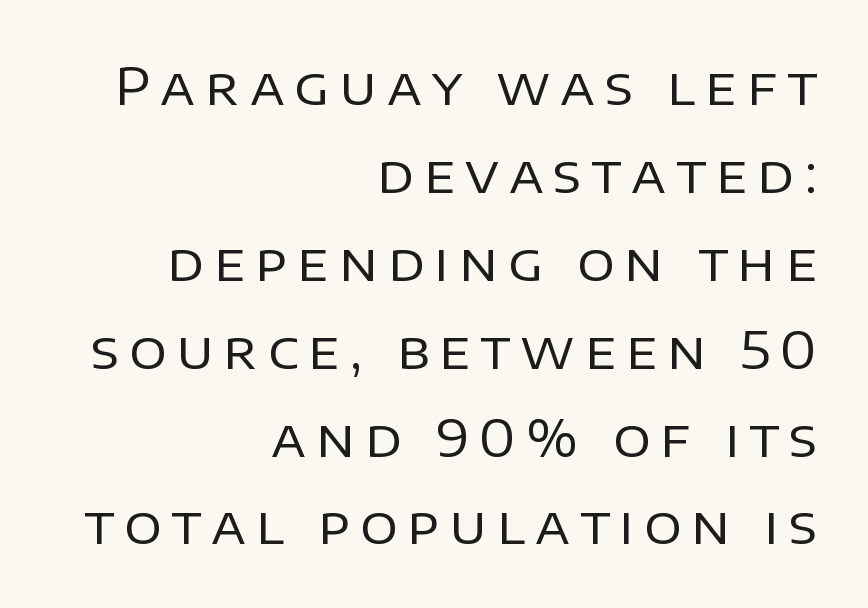
{"serif": "no", "italic": "no", "bold": "no", "weight": "regular", "width": "normal", "stroke_contrast": "low", "x_height": "large", "monospaced": "no", "underline": "no", "align": "right", "line_spacing": "normal", "line_spacing_ratio": 1.69, "glyph_px": 52}
